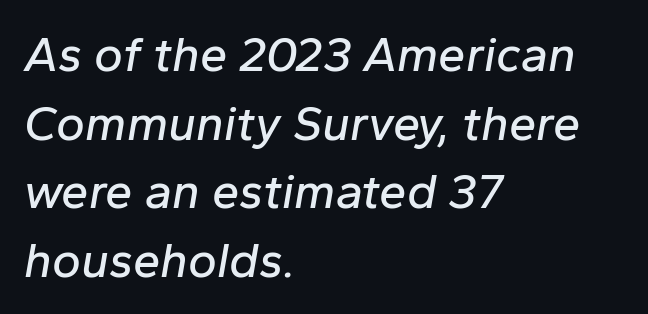
Horizontal alignment here is leftward, the default for most running prose. Here the designer chose a conventional face with non-uniform glyph widths. Characters are canted at an angle relative to the baseline's perpendicular. Each row of text sits above clean, open space.
